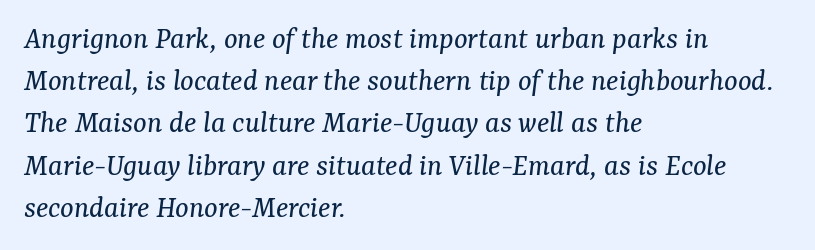
Q: Is the text bold? A: No.
Q: Is the text italic (slanted)? A: Yes, it leans right by about 7 degrees.
Q: Is the typeface a serif or a sans-serif typeface? A: Serif.
Q: Is the text underlined? A: No.
Q: How is the paragraph aligned? A: Left-aligned.
Q: Is the spacing between letters normal or unusually wide? A: Normal.
Q: Is the spacing between lines tight, normal or loose? A: Normal.
Q: Width (condensed, normal, or wide)? A: Normal.
Q: Stroke contrast? A: Medium.
Q: x-height? A: Medium.
Q: Monospaced? A: No.
